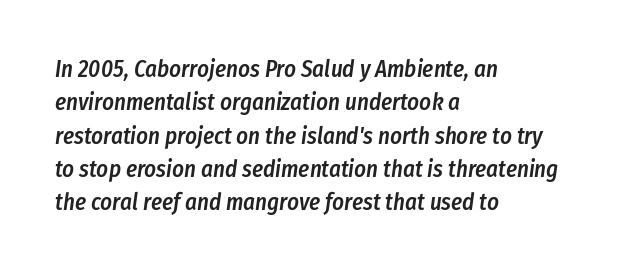
{"italic": "yes", "lean": "right", "slant_degrees": 8, "bold": "semi", "underline": "no", "align": "left", "line_spacing": "normal", "line_spacing_ratio": 1.45, "letter_spacing": "normal", "letter_spacing_em": 0.0, "glyph_px": 23}
